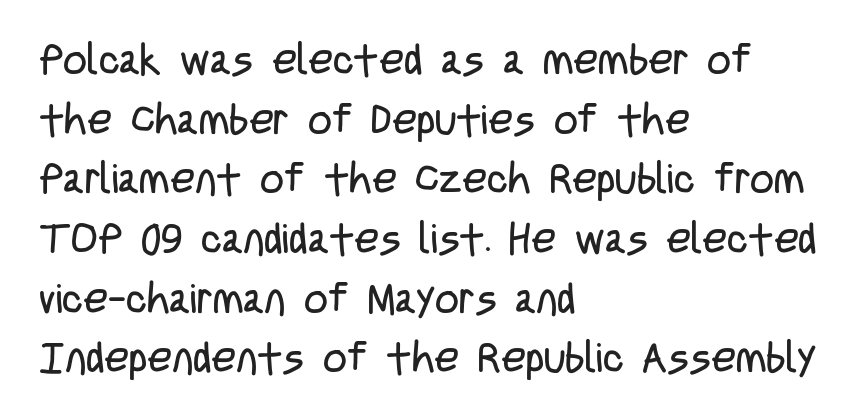
{"serif": "no", "italic": "no", "bold": "no", "weight": "regular", "width": "condensed", "stroke_contrast": "low", "x_height": "large", "monospaced": "no", "underline": "no", "align": "left", "line_spacing": "normal", "line_spacing_ratio": 1.42, "letter_spacing": "normal", "letter_spacing_em": 0.0, "glyph_px": 42}
